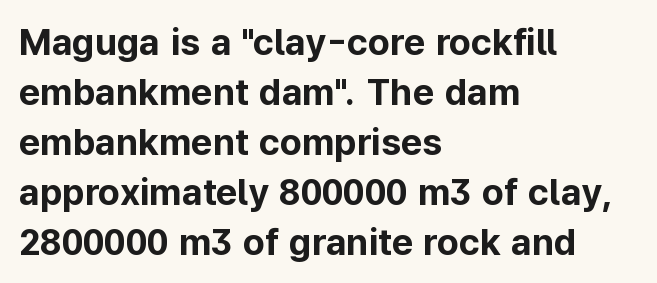
Q: Is the text bold? A: Yes.
Q: Is the text italic (slanted)? A: No, it is upright.
Q: Is the typeface a serif or a sans-serif typeface? A: Sans-serif.
Q: Is the text underlined? A: No.
Q: How is the paragraph aligned? A: Left-aligned.
Q: Is the spacing between letters normal or unusually wide? A: Normal.
Q: Is the spacing between lines tight, normal or loose? A: Normal.
Q: Width (condensed, normal, or wide)? A: Normal.
Q: Stroke contrast? A: Low.
Q: x-height? A: Medium.
Q: Monospaced? A: No.
